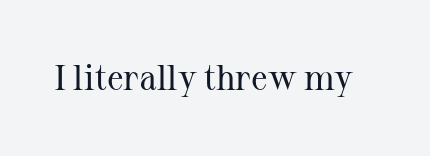
{"serif": "yes", "italic": "no", "bold": "no", "weight": "regular", "width": "normal", "stroke_contrast": "medium", "x_height": "medium", "monospaced": "no", "underline": "no", "letter_spacing": "normal", "letter_spacing_em": 0.0, "glyph_px": 35}
